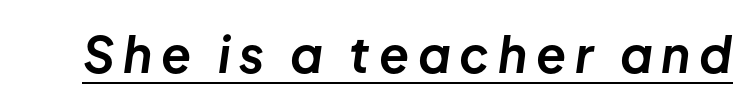
The image shows 49 px bold type, italic (leaning right); set underlined; low stroke contrast and a medium x-height.
